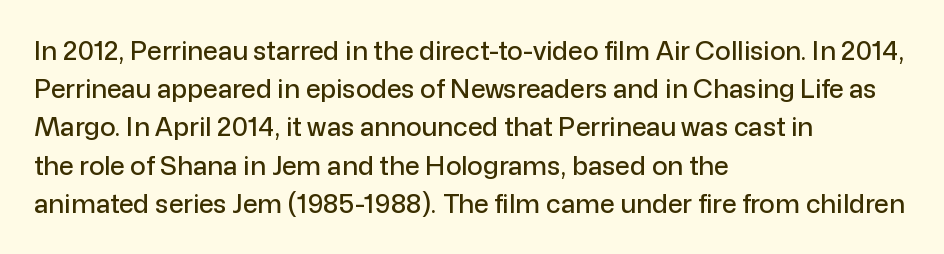
{"italic": "no", "underline": "no", "align": "left", "line_spacing": "normal", "line_spacing_ratio": 1.47, "letter_spacing": "normal", "letter_spacing_em": 0.0, "glyph_px": 26}
